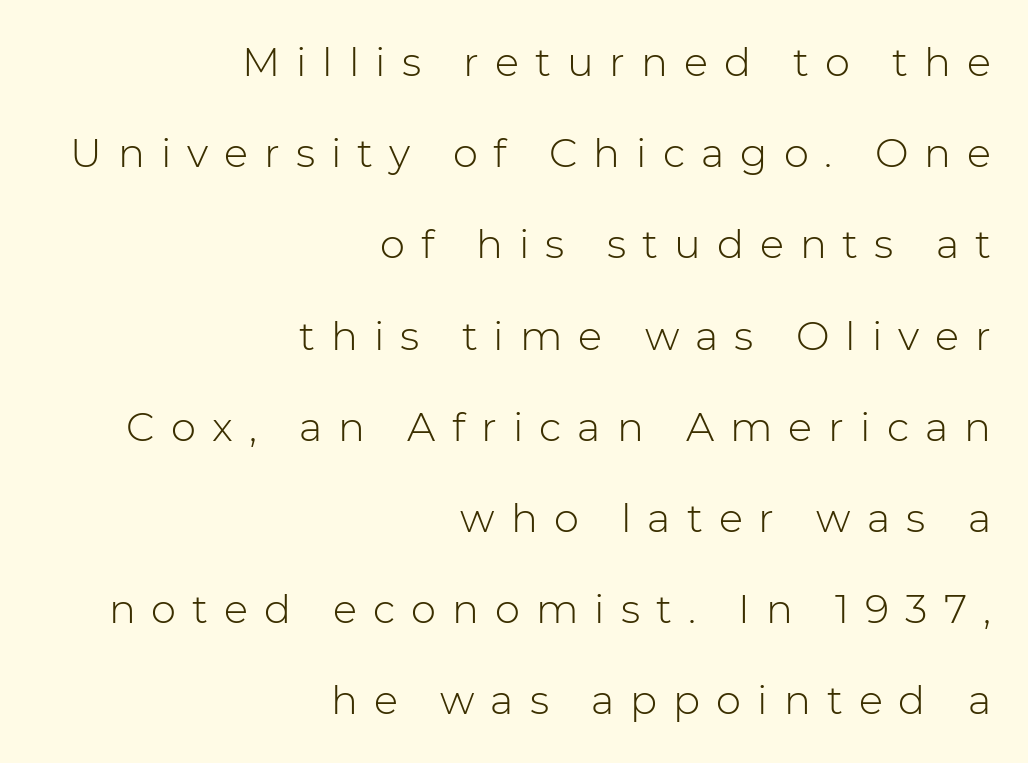
Q: Is the text bold? A: No.
Q: Is the text italic (slanted)? A: No, it is upright.
Q: Is the typeface a serif or a sans-serif typeface? A: Sans-serif.
Q: Is the text underlined? A: No.
Q: How is the paragraph aligned? A: Right-aligned.
Q: Is the spacing between letters normal or unusually wide? A: Unusually wide.
Q: Is the spacing between lines tight, normal or loose? A: Loose.
Q: Width (condensed, normal, or wide)? A: Normal.
Q: Stroke contrast? A: Low.
Q: x-height? A: Medium.
Q: Monospaced? A: No.
